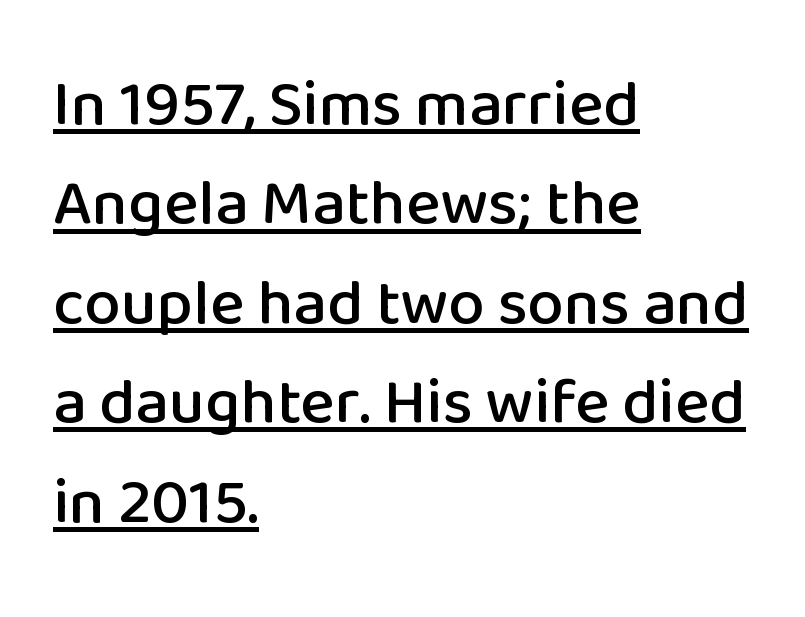
The image shows 65 px sans-serif type, upright; set left-aligned, normal line spacing (1.53x), normal letter spacing, underlined; low stroke contrast and a medium x-height.
